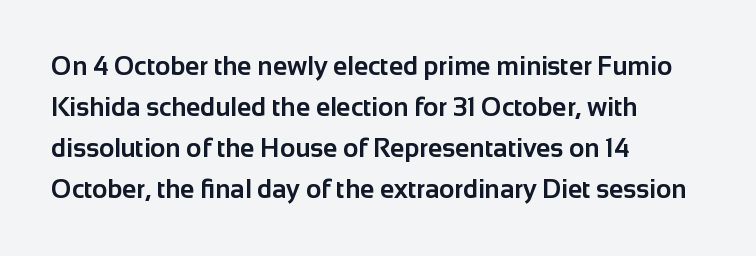
Q: Is the text bold? A: Yes.
Q: Is the text italic (slanted)? A: No, it is upright.
Q: Is the text underlined? A: No.
Q: How is the paragraph aligned? A: Left-aligned.
Q: Is the spacing between letters normal or unusually wide? A: Normal.
Q: Is the spacing between lines tight, normal or loose? A: Normal.
